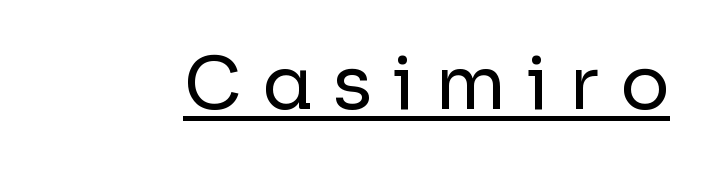
The tracking jumps out immediately: characters are airy and widely separated. The lettering stays uniformly vertical, giving the passage a roman look. Is this a heavy cut? Hardly; it is regular or lighter. Varying glyph widths throughout — classic text-font behaviour.
